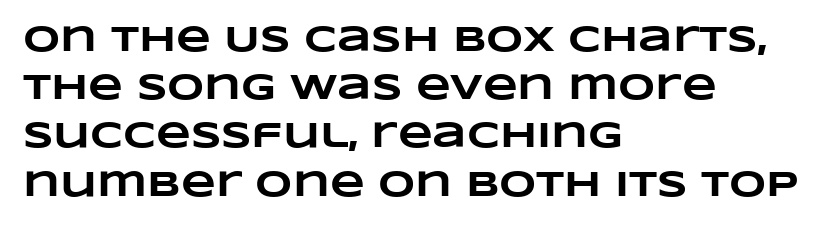
{"bold": "yes", "weight": "heavy", "width": "wide", "stroke_contrast": "low", "x_height": "large", "monospaced": "no", "underline": "no", "align": "left", "line_spacing": "normal", "line_spacing_ratio": 1.34, "letter_spacing": "normal", "letter_spacing_em": 0.0, "glyph_px": 36}
